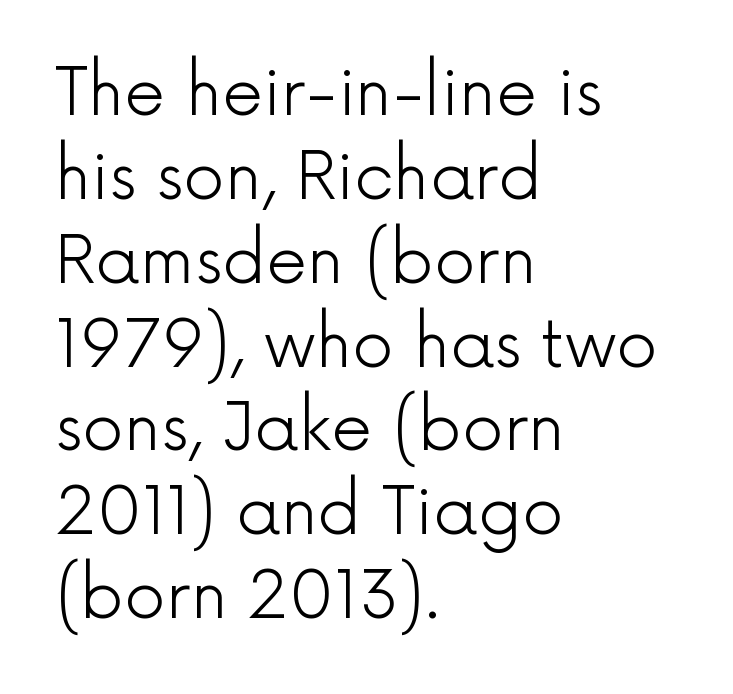
Q: Is the text bold? A: No.
Q: Is the text italic (slanted)? A: No, it is upright.
Q: Is the typeface a serif or a sans-serif typeface? A: Sans-serif.
Q: Is the text underlined? A: No.
Q: How is the paragraph aligned? A: Left-aligned.
Q: Is the spacing between letters normal or unusually wide? A: Normal.
Q: Is the spacing between lines tight, normal or loose? A: Normal.
Q: Width (condensed, normal, or wide)? A: Normal.
Q: x-height? A: Medium.
Q: Monospaced? A: No.
